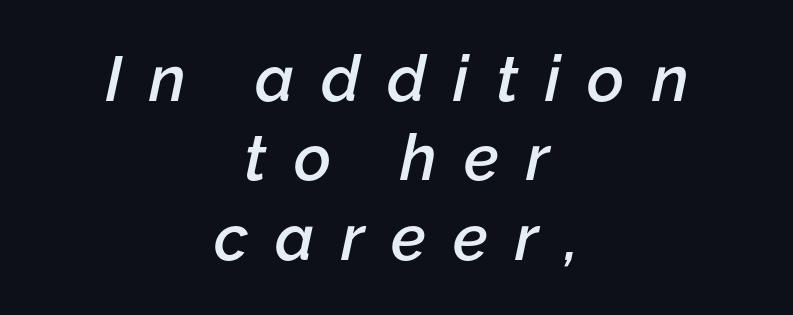
{"italic": "yes", "lean": "right", "slant_degrees": 12, "bold": "semi", "weight": "semibold", "width": "normal", "stroke_contrast": "low", "x_height": "medium", "monospaced": "no", "underline": "no", "align": "center", "line_spacing_ratio": 1.24, "letter_spacing": "wide", "letter_spacing_em": 0.42, "glyph_px": 64}
